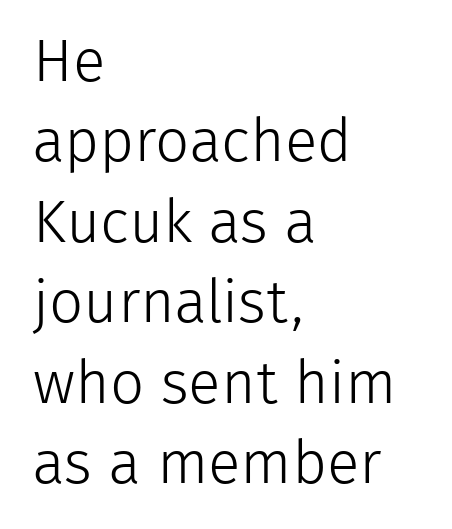
Default kerning and tracking; the words read as compact shapes. The setting favours the left margin, as ordinary paragraphs usually do. The characters display no serif detailing; their extremities are plain. Do the characters align in a grid? No, the font is proportional. Rendered with straight, roman letterforms. No letter is thick-stroked: the sample isn't bold.
